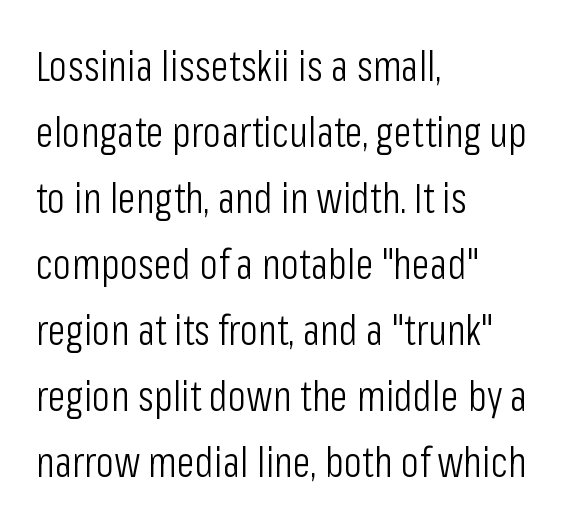
{"serif": "no", "italic": "no", "bold": "no", "weight": "light", "width": "condensed", "stroke_contrast": "low", "x_height": "medium", "monospaced": "no", "underline": "no", "align": "left", "line_spacing": "normal", "line_spacing_ratio": 1.57, "letter_spacing": "normal", "letter_spacing_em": 0.0, "glyph_px": 42}
